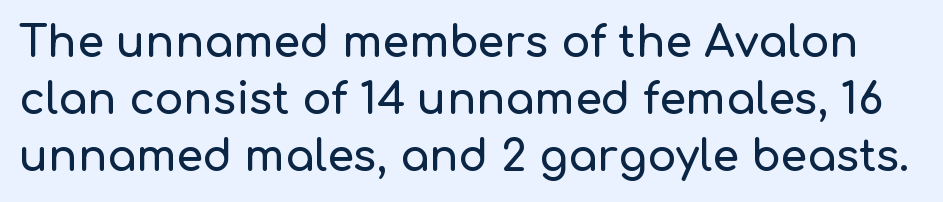
{"serif": "no", "italic": "no", "width": "normal", "stroke_contrast": "low", "x_height": "medium", "monospaced": "no", "underline": "no", "line_spacing": "normal", "line_spacing_ratio": 1.33, "letter_spacing": "normal", "letter_spacing_em": 0.0, "glyph_px": 43}
